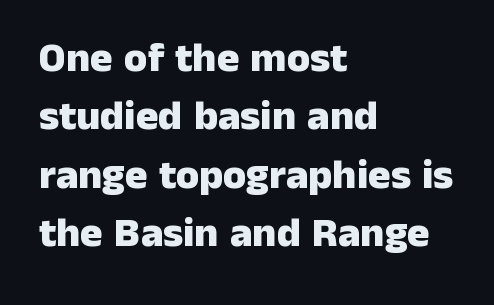
The image shows 42 px heavy sans-serif type, upright; set left-aligned, normal line spacing (1.39x), normal letter spacing, not underlined; low stroke contrast and a medium x-height.
